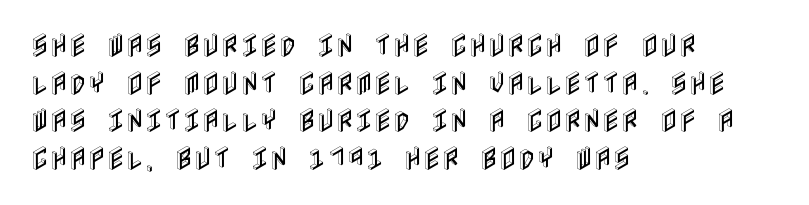
Q: Is the text italic (slanted)? A: No, it is upright.
Q: Is the text underlined? A: No.
Q: How is the paragraph aligned? A: Left-aligned.
Q: Is the spacing between letters normal or unusually wide? A: Normal.
Q: Is the spacing between lines tight, normal or loose? A: Normal.
